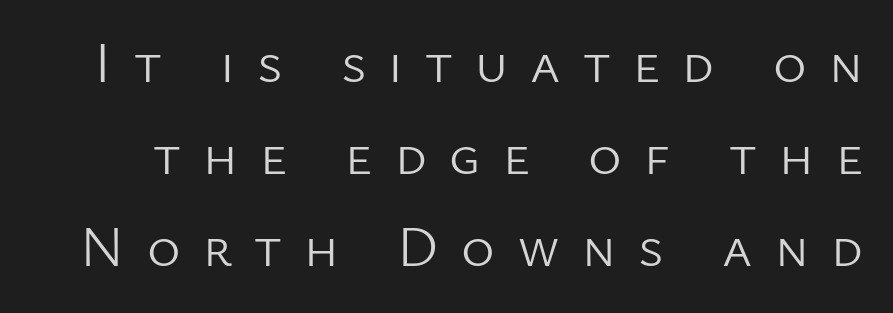
Q: Is the text bold? A: No.
Q: Is the text italic (slanted)? A: No, it is upright.
Q: Is the typeface a serif or a sans-serif typeface? A: Sans-serif.
Q: Is the text underlined? A: No.
Q: Is the spacing between letters normal or unusually wide? A: Unusually wide.
Q: Is the spacing between lines tight, normal or loose? A: Normal.
Q: Width (condensed, normal, or wide)? A: Normal.
Q: Stroke contrast? A: Low.
Q: x-height? A: Medium.
Q: Monospaced? A: No.
